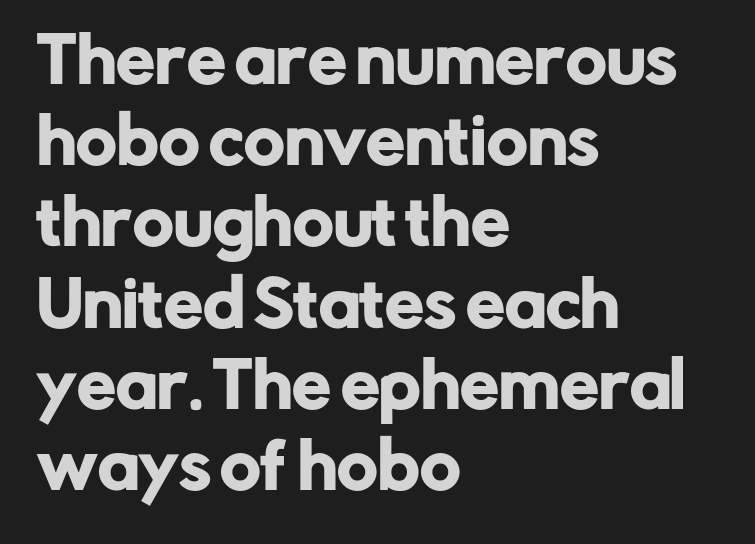
Q: Is the text italic (slanted)? A: No, it is upright.
Q: Is the typeface a serif or a sans-serif typeface? A: Sans-serif.
Q: Is the text underlined? A: No.
Q: How is the paragraph aligned? A: Left-aligned.
Q: Is the spacing between letters normal or unusually wide? A: Normal.
Q: Is the spacing between lines tight, normal or loose? A: Normal.
Q: Width (condensed, normal, or wide)? A: Normal.
Q: Stroke contrast? A: Low.
Q: x-height? A: Medium.
Q: Monospaced? A: No.
